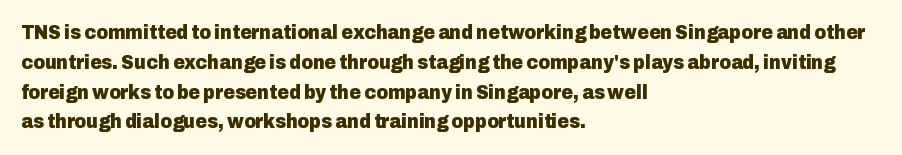
Q: Is the text bold? A: Yes.
Q: Is the text italic (slanted)? A: No, it is upright.
Q: Is the text underlined? A: No.
Q: How is the paragraph aligned? A: Left-aligned.
Q: Is the spacing between letters normal or unusually wide? A: Normal.
Q: Is the spacing between lines tight, normal or loose? A: Normal.
